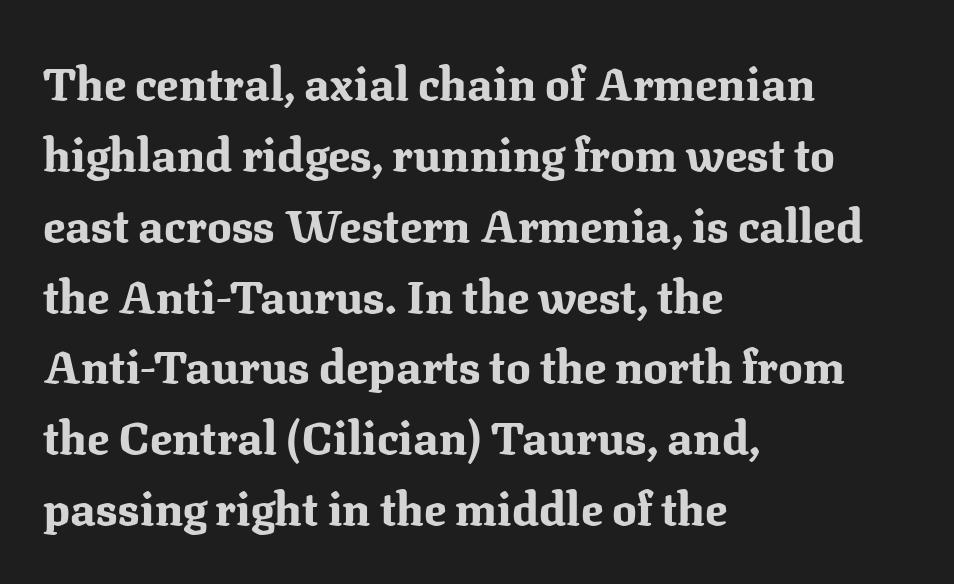
Leading matches the norm, producing a regular column. Typesetter's note: full bold, strokes at maximum text heaviness. Standard letterfit; no display-style spreading of the glyphs. The letters carry serifs — small finishing strokes at the ends of their stems.
